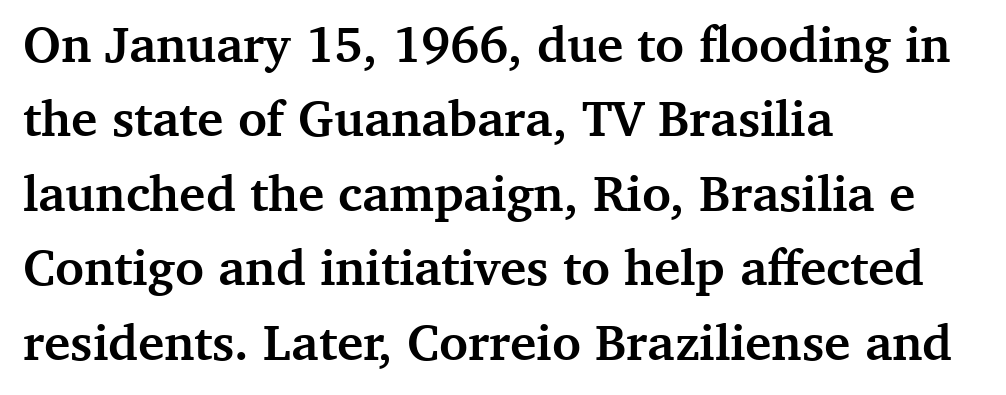
Q: Is the text bold? A: Yes.
Q: Is the text italic (slanted)? A: No, it is upright.
Q: Is the typeface a serif or a sans-serif typeface? A: Serif.
Q: Is the text underlined? A: No.
Q: How is the paragraph aligned? A: Left-aligned.
Q: Is the spacing between letters normal or unusually wide? A: Normal.
Q: Is the spacing between lines tight, normal or loose? A: Normal.
Q: Width (condensed, normal, or wide)? A: Normal.
Q: Stroke contrast? A: Medium.
Q: x-height? A: Medium.
Q: Monospaced? A: No.
